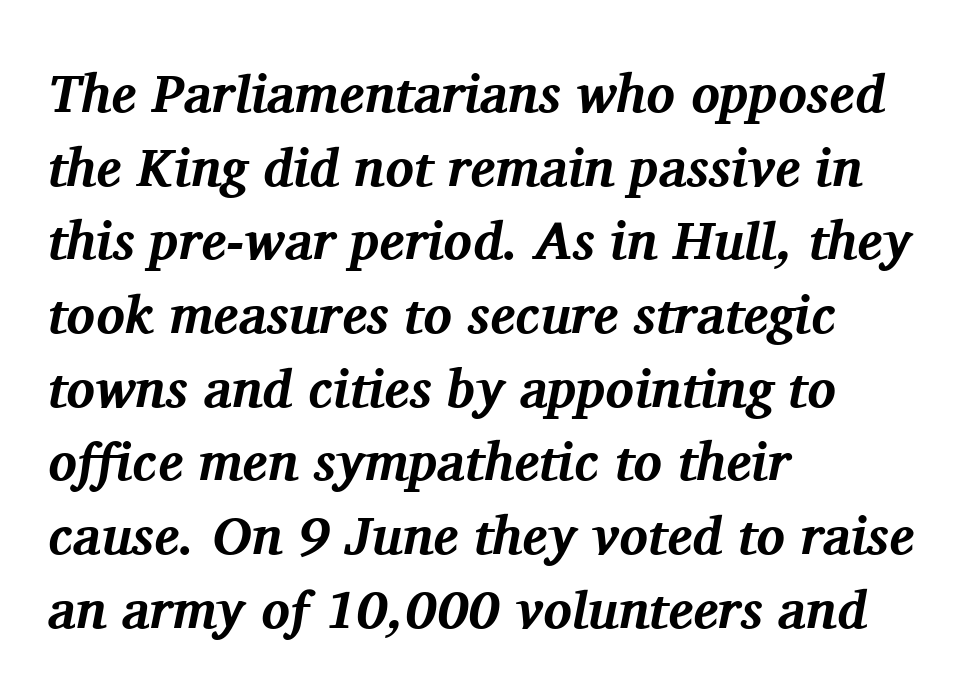
Q: Is the text bold? A: Yes.
Q: Is the text italic (slanted)? A: Yes, it leans right by about 11 degrees.
Q: Is the typeface a serif or a sans-serif typeface? A: Serif.
Q: Is the text underlined? A: No.
Q: How is the paragraph aligned? A: Left-aligned.
Q: Is the spacing between letters normal or unusually wide? A: Normal.
Q: Is the spacing between lines tight, normal or loose? A: Normal.
Q: Width (condensed, normal, or wide)? A: Normal.
Q: Stroke contrast? A: Medium.
Q: x-height? A: Medium.
Q: Monospaced? A: No.
